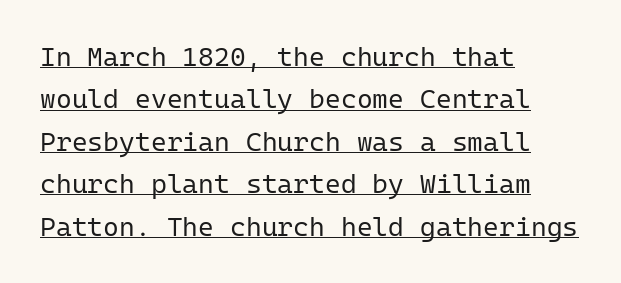
The image shows 27 px text type, upright; set left-aligned, normal line spacing (1.57x), normal letter spacing, underlined.
